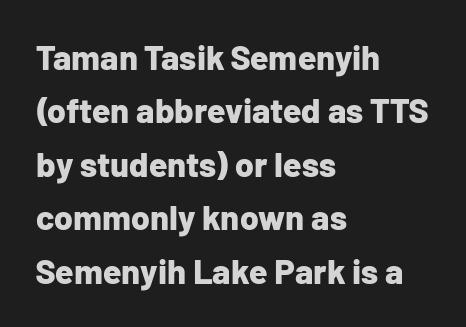
{"serif": "no", "italic": "no", "bold": "yes", "weight": "bold", "width": "normal", "stroke_contrast": "low", "x_height": "medium", "monospaced": "no", "underline": "no", "align": "left", "line_spacing": "normal", "line_spacing_ratio": 1.57, "letter_spacing": "normal", "letter_spacing_em": 0.0, "glyph_px": 34}
